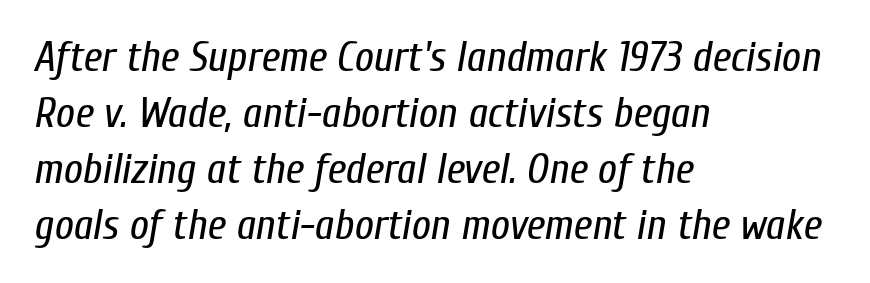
The image shows 42 px regular-weight, condensed type, italic (leaning right); set left-aligned, normal line spacing (1.33x), normal letter spacing, not underlined; low stroke contrast and a medium x-height.
